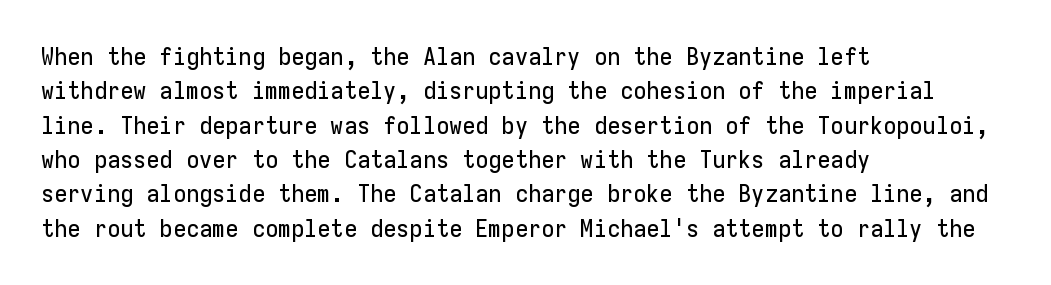
Q: Is the text italic (slanted)? A: No, it is upright.
Q: Is the text underlined? A: No.
Q: How is the paragraph aligned? A: Left-aligned.
Q: Is the spacing between letters normal or unusually wide? A: Normal.
Q: Is the spacing between lines tight, normal or loose? A: Normal.
